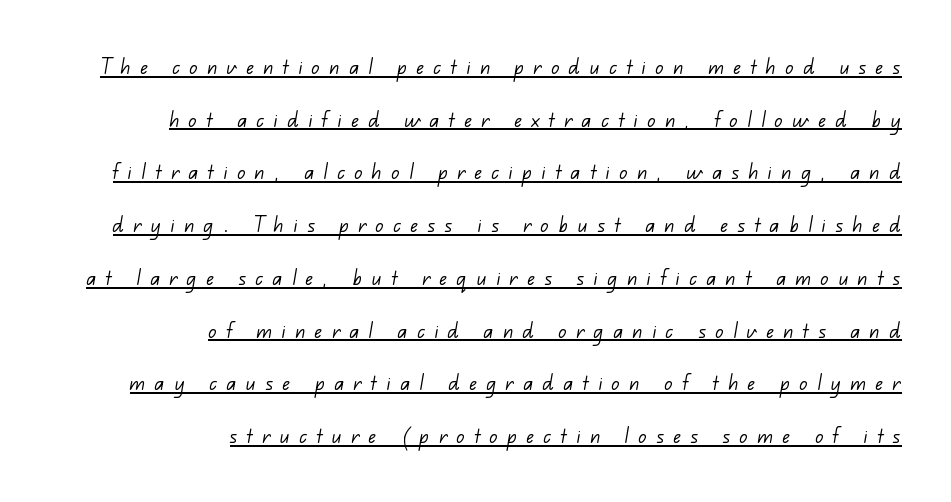
Does extra space separate the letters? Yes, quite a lot of it. A baseline rule has been typeset under these characters. No heavy texture on the line: the type isn't bold. The block of text is sparse from top to bottom, with ample space between rows. If you drew a ruler down the right edge, every line would touch it.
